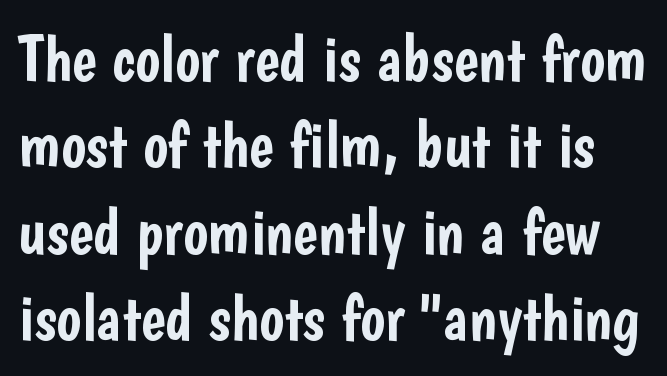
The area under the type is left untouched. Think of a printed novel: that variable character pitch is what you see here. The text was rendered using a sans face with plain stroke endings. In terms of leading, this rendering sits right in the middle.
